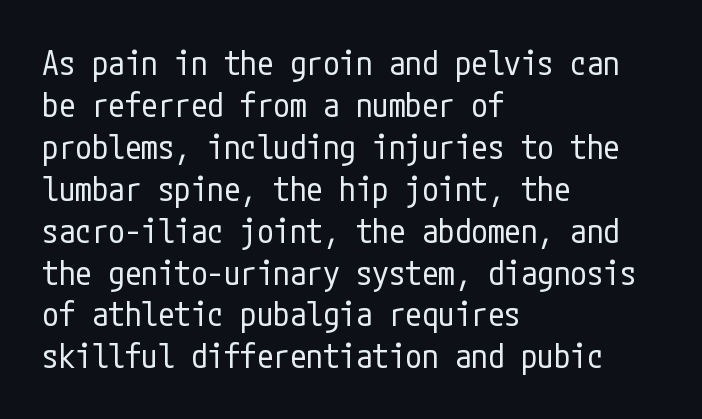
The image shows 33 px regular-weight, condensed sans-serif type, upright; set left-aligned, normal line spacing (1.27x), normal letter spacing, not underlined; low stroke contrast and a medium x-height.
